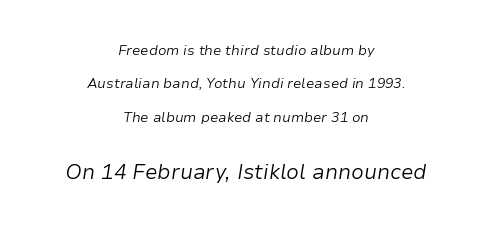
Q: Is the text bold? A: No.
Q: Is the text italic (slanted)? A: Yes, it leans right by about 9 degrees.
Q: Is the text underlined? A: No.
Q: How is the paragraph aligned? A: Centered.
Q: Is the spacing between letters normal or unusually wide? A: Normal.
Q: Is the spacing between lines tight, normal or loose? A: Loose.
Q: Which block of text is set in a larger size, the first (top) or the second (bottom)? A: The second (bottom) one.
